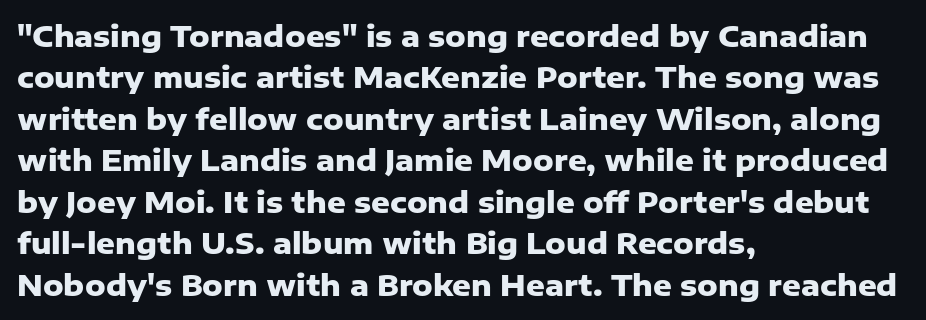
Examine the stroke ends and you'll find no serifs. The letters stand straight up with perfectly vertical stems. On the weight axis this lands at bold, roughly 700. Note the varied advance widths — an 'i' is clearly narrower than an 'm'. Typeset ragged right — the left edge is the straight one. Anything drawn beneath the words? Only blank space.
